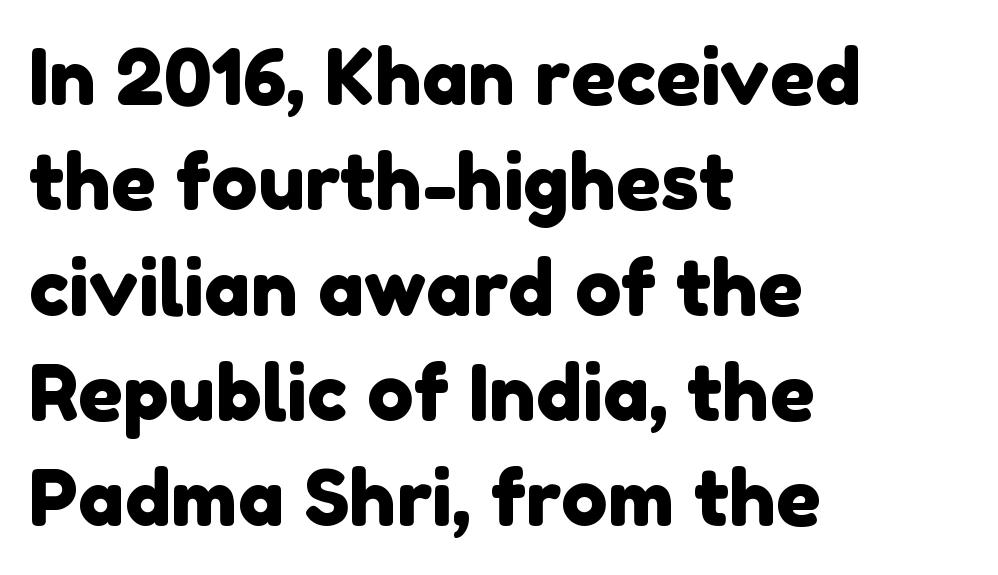
The image shows 78 px sans-serif type; set left-aligned, normal line spacing (1.35x), normal letter spacing, not underlined; low stroke contrast and a medium x-height.
